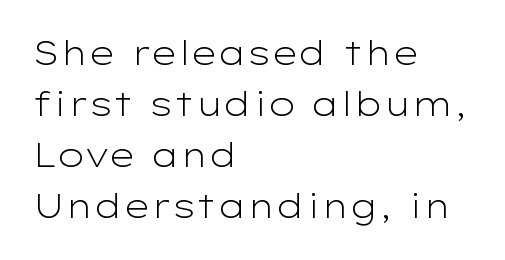
{"serif": "no", "italic": "no", "bold": "no", "weight": "light", "width": "wide", "stroke_contrast": "low", "x_height": "medium", "monospaced": "no", "underline": "no", "align": "left", "line_spacing": "normal", "line_spacing_ratio": 1.55, "letter_spacing": "normal", "letter_spacing_em": 0.0, "glyph_px": 33}
